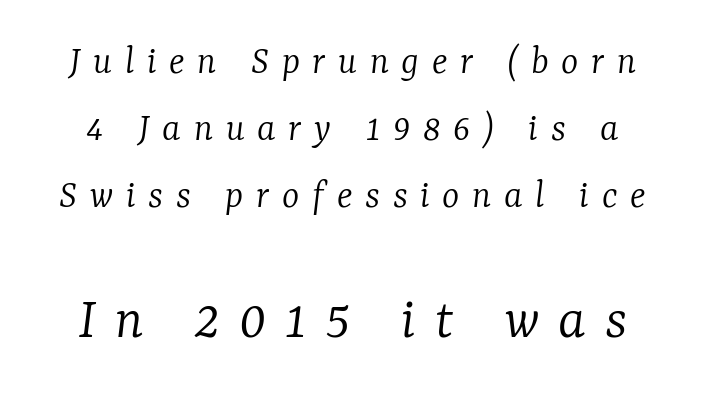
In terms of leading, this rendering sits right in the middle. Is this a fixed-width face? No — the glyphs have proportional, varying widths. Italic: yes, the glyphs are oblique. Vertical stems look standard width or narrower in stroke. The face used here is rendered with a markedly widened letterfit.
